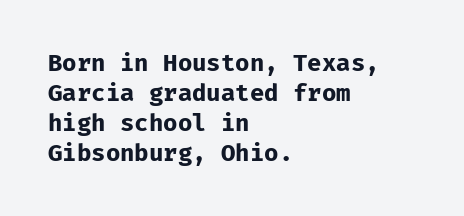
Q: Is the text bold? A: Yes.
Q: Is the text italic (slanted)? A: No, it is upright.
Q: Is the text underlined? A: No.
Q: How is the paragraph aligned? A: Left-aligned.
Q: Is the spacing between letters normal or unusually wide? A: Normal.
Q: Is the spacing between lines tight, normal or loose? A: Normal.
